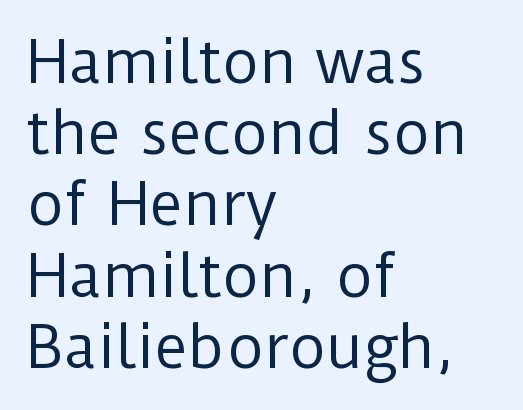
The image shows 57 px regular-weight sans-serif type, upright; set left-aligned, normal line spacing (1.25x), normal letter spacing, not underlined; low stroke contrast and a medium x-height.
